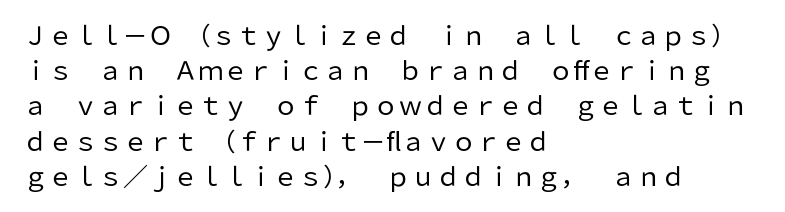
Weight: not bold — regular or lighter. Summary of vertical rhythm: regular, with standard interline spacing. Italic? Not at all — the glyphs are vertical. Words appear dense and cohesive because spacing is normal. Glance below the letters and you will spot only blank space.
